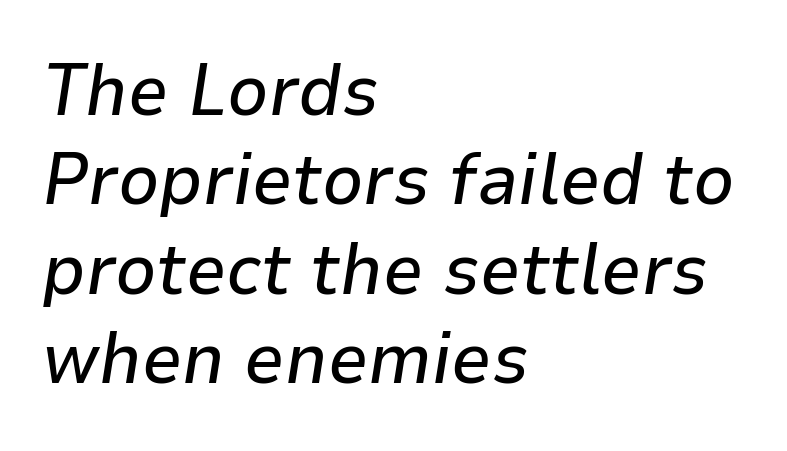
Q: Is the text italic (slanted)? A: Yes, it leans right by about 9 degrees.
Q: Is the text underlined? A: No.
Q: How is the paragraph aligned? A: Left-aligned.
Q: Is the spacing between letters normal or unusually wide? A: Normal.
Q: Width (condensed, normal, or wide)? A: Normal.
Q: Stroke contrast? A: Low.
Q: x-height? A: Medium.
Q: Monospaced? A: No.
